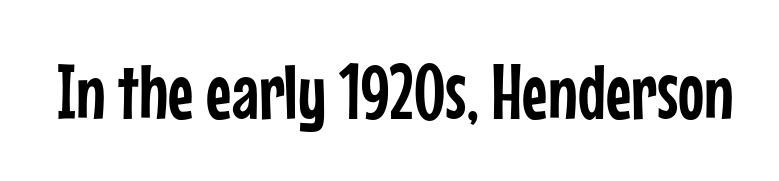
{"serif": "no", "italic": "no", "width": "condensed", "stroke_contrast": "low", "x_height": "medium", "monospaced": "no", "underline": "no", "letter_spacing": "normal", "letter_spacing_em": 0.0, "glyph_px": 78}
